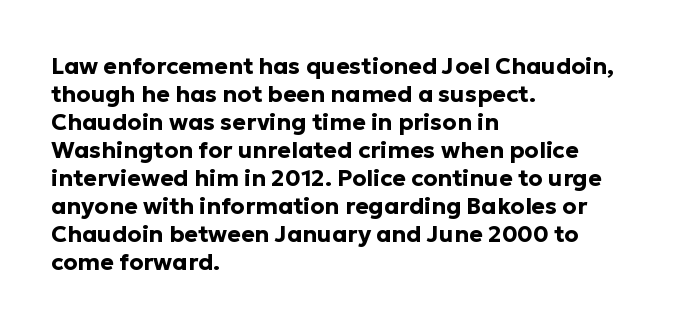
Q: Is the text bold? A: Yes.
Q: Is the text italic (slanted)? A: No, it is upright.
Q: Is the text underlined? A: No.
Q: How is the paragraph aligned? A: Left-aligned.
Q: Is the spacing between letters normal or unusually wide? A: Normal.
